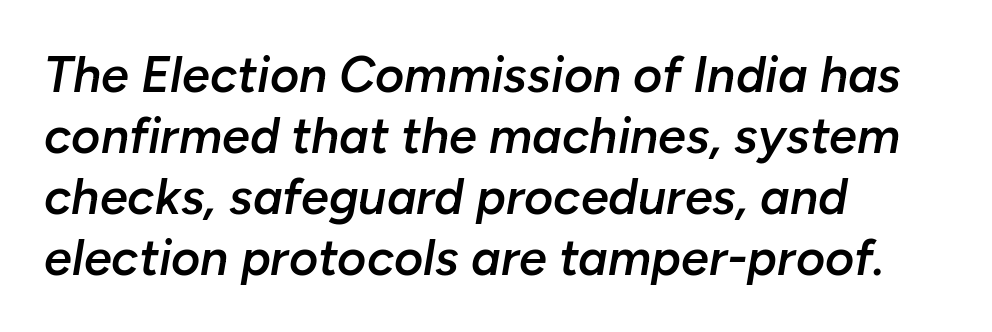
{"italic": "yes", "lean": "right", "slant_degrees": 10, "bold": "semi", "weight": "semibold", "width": "normal", "stroke_contrast": "low", "x_height": "medium", "monospaced": "no", "underline": "no", "align": "left", "line_spacing_ratio": 1.22, "letter_spacing": "normal", "letter_spacing_em": 0.0, "glyph_px": 50}
